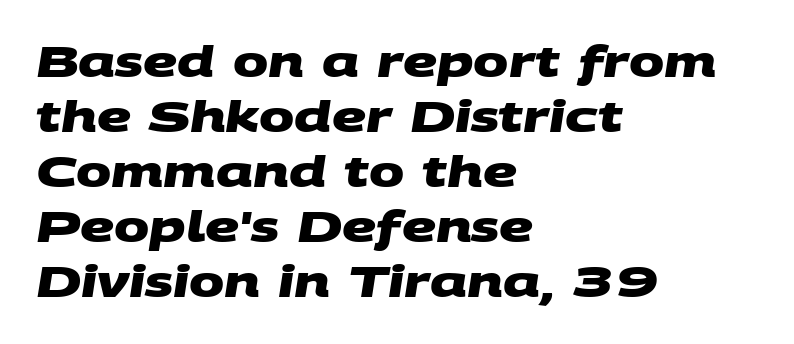
{"serif": "no", "bold": "yes", "weight": "heavy", "width": "wide", "stroke_contrast": "medium", "x_height": "large", "monospaced": "no", "underline": "no", "align": "left", "line_spacing": "normal", "line_spacing_ratio": 1.31, "letter_spacing": "normal", "letter_spacing_em": 0.0, "glyph_px": 42}
